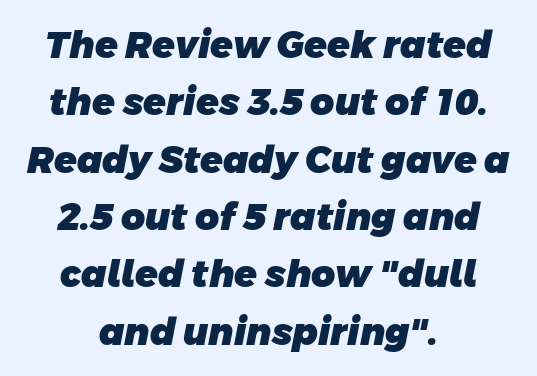
The font family rendered here belongs to the sans-serif group. Has an underline been added? It has not. Tracking value appears to be zero — textbook default spacing. Heavy-handed strokes throughout: this text is bold. These lines are centered, leaving both edges ragged.
